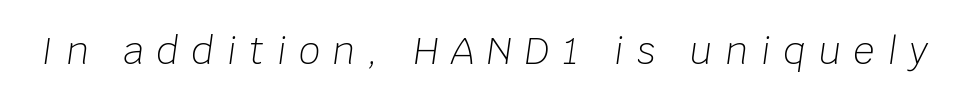
The image shows 37 px light type, italic (leaning right); set unusually wide letter spacing (+0.34 em), not underlined; low stroke contrast and a large x-height.
